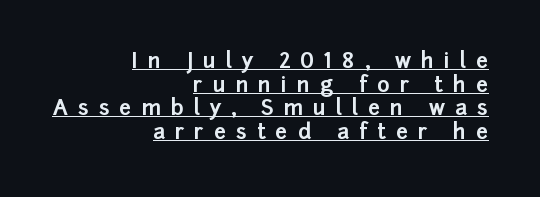
The image shows 21 px bold type, upright; set right-aligned, tight line spacing (1.12x), unusually wide letter spacing (+0.48 em), underlined.
